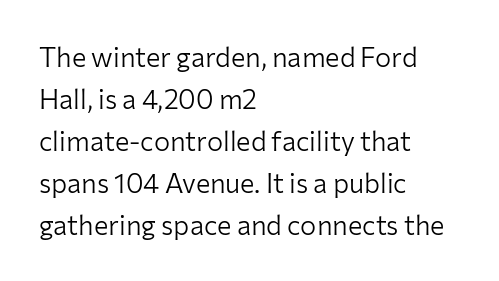
Each new line begins a customary step beneath the previous one. The passage shown is not underscored anywhere. Weight: not bold — regular or lighter. Nope, not italic — everything's standing straight. A classic flush-left, rag-right setting is used for this passage.
